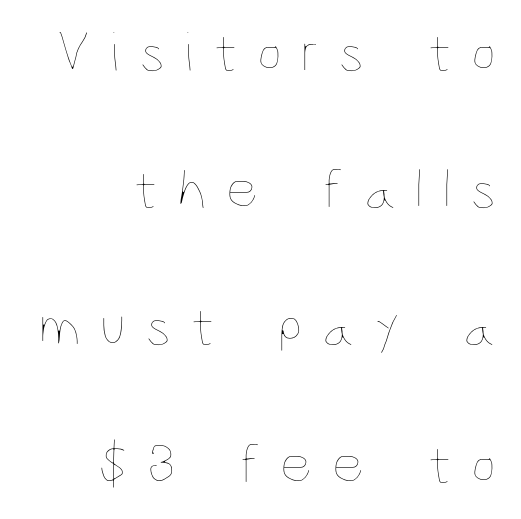
{"italic": "no", "bold": "no", "weight": "thin", "width": "condensed", "stroke_contrast": "low", "x_height": "large", "monospaced": "no", "underline": "no", "align": "right", "line_spacing": "loose", "line_spacing_ratio": 2.45, "letter_spacing": "wide", "letter_spacing_em": 0.34, "glyph_px": 56}
